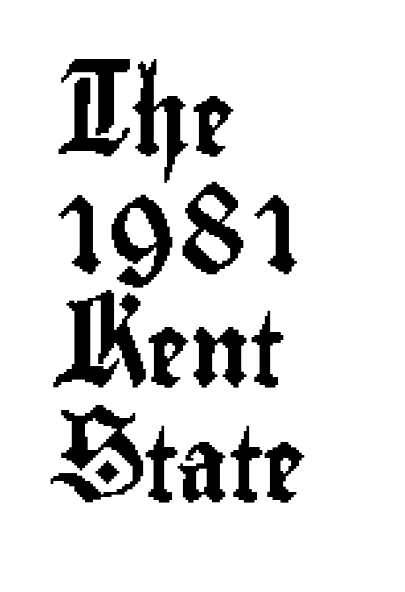
Q: Is the text italic (slanted)? A: No, it is upright.
Q: Is the typeface a serif or a sans-serif typeface? A: Sans-serif.
Q: Is the text underlined? A: No.
Q: How is the paragraph aligned? A: Left-aligned.
Q: Is the spacing between letters normal or unusually wide? A: Normal.
Q: Is the spacing between lines tight, normal or loose? A: Normal.
Q: Width (condensed, normal, or wide)? A: Condensed.
Q: Stroke contrast? A: Low.
Q: x-height? A: Small.
Q: Monospaced? A: No.
